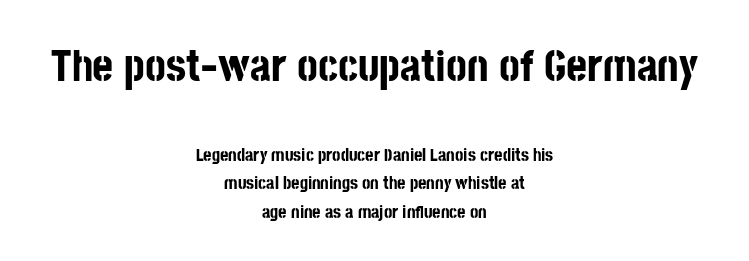
{"serif": "no", "italic": "no", "bold": "yes", "weight": "bold", "width": "condensed", "stroke_contrast": "low", "x_height": "large", "monospaced": "no", "underline": "no", "align": "center", "line_spacing": "normal", "line_spacing_ratio": 1.59, "letter_spacing": "normal", "letter_spacing_em": 0.0, "larger_block": "first", "size_ratio": 2.5, "glyph_px": 45}
